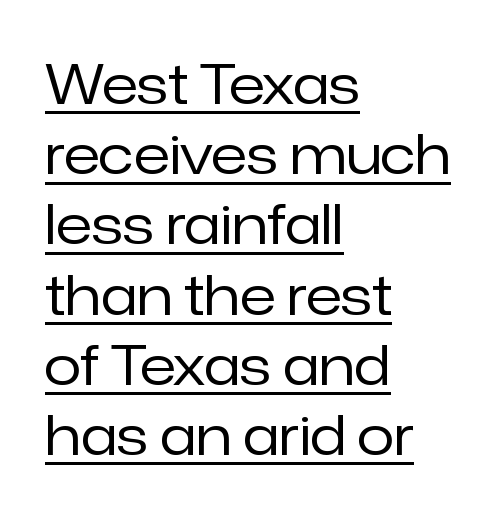
Which margin do the lines hug? The left one — the right edge is uneven. Unbolded letterforms with no extra heft. A typesetter would mark this as roman, not italic. The rendering uses the underline text-decoration. The passage shown has conventional tracking throughout. The lines sit at an ordinary, default distance from one another.
